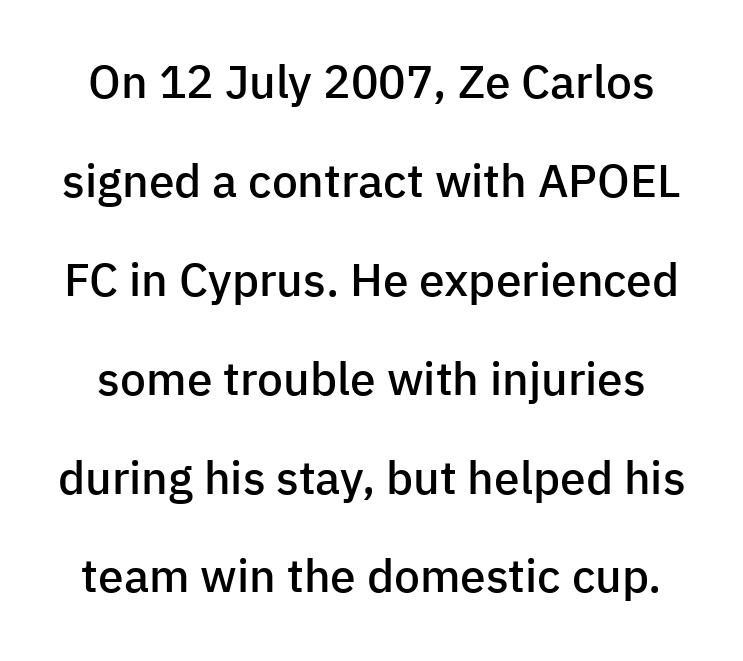
The image shows 46 px semibold sans-serif type, upright; set loose line spacing (2.15x), normal letter spacing, not underlined; low stroke contrast and a medium x-height.
